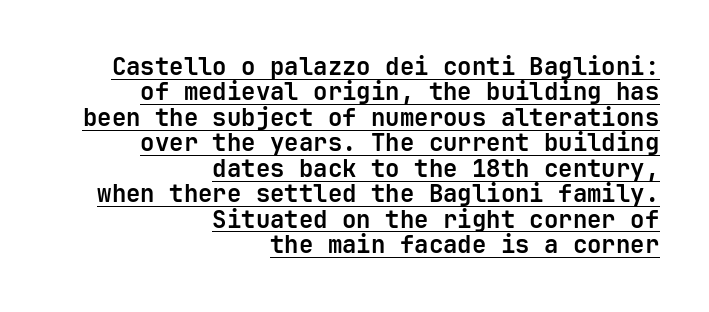
Vertically, the passage feels compressed, each row crowding the next. The passage shown has conventional tracking throughout. This rendering features underlined lettering. Its strokes are broad and dark, the hallmark of bold type.
